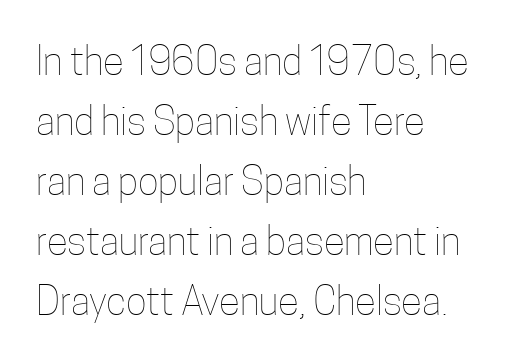
The image shows 39 px thin, condensed type, upright; set left-aligned, normal line spacing (1.54x), normal letter spacing, not underlined; low stroke contrast and a medium x-height.
